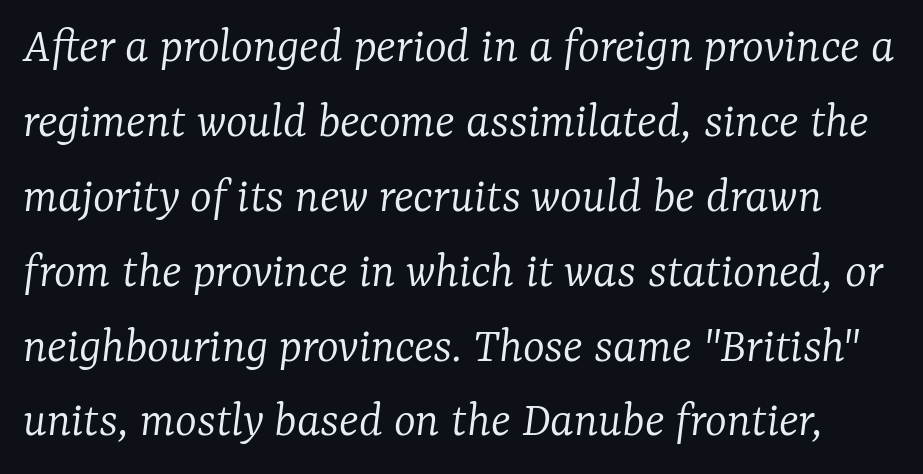
Q: Is the text bold? A: No.
Q: Is the text italic (slanted)? A: Yes, it leans right by about 7 degrees.
Q: Is the typeface a serif or a sans-serif typeface? A: Serif.
Q: Is the text underlined? A: No.
Q: Is the spacing between letters normal or unusually wide? A: Normal.
Q: Is the spacing between lines tight, normal or loose? A: Normal.
Q: Width (condensed, normal, or wide)? A: Normal.
Q: Stroke contrast? A: Low.
Q: x-height? A: Medium.
Q: Monospaced? A: No.
